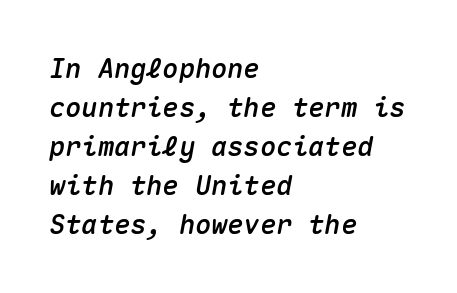
The image shows 27 px text type, italic (leaning right); set left-aligned, normal line spacing (1.44x), normal letter spacing, not underlined.
